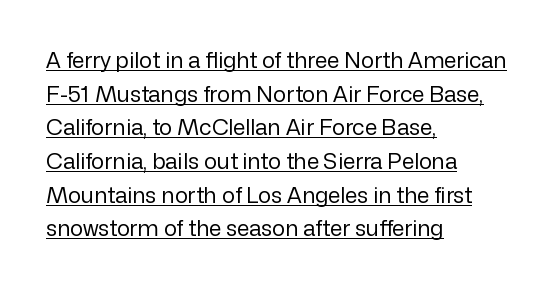
{"italic": "no", "bold": "no", "underline": "yes", "align": "left", "line_spacing": "normal", "line_spacing_ratio": 1.53, "letter_spacing": "normal", "letter_spacing_em": 0.0, "glyph_px": 22}
